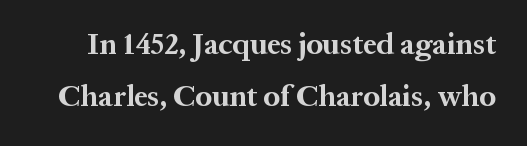
Lines of text with bare space underneath. Serif or sans? Serif — the stroke terminals have little feet. What weight is shown? A full bold with thick strokes. When letters stand straight like this, we call the style roman or upright. In terms of letterspacing, this is plain default setting.
